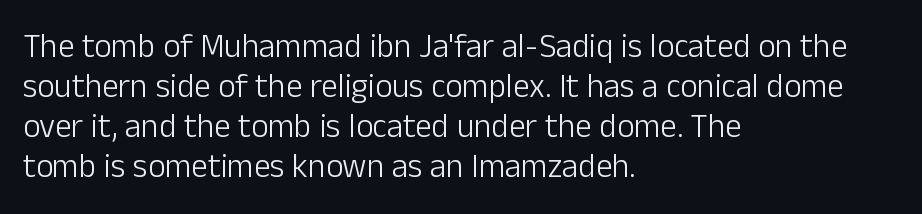
Q: Is the text bold? A: No.
Q: Is the text italic (slanted)? A: No, it is upright.
Q: Is the typeface a serif or a sans-serif typeface? A: Sans-serif.
Q: Is the text underlined? A: No.
Q: How is the paragraph aligned? A: Left-aligned.
Q: Is the spacing between letters normal or unusually wide? A: Normal.
Q: Width (condensed, normal, or wide)? A: Normal.
Q: Stroke contrast? A: Low.
Q: x-height? A: Medium.
Q: Monospaced? A: No.
